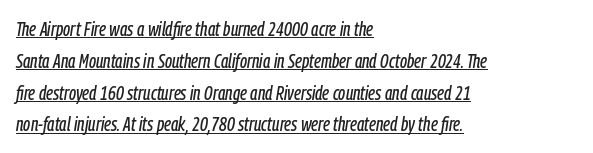
{"italic": "yes", "lean": "right", "slant_degrees": 9, "underline": "yes", "align": "left", "line_spacing": "normal", "line_spacing_ratio": 1.59, "letter_spacing": "normal", "letter_spacing_em": 0.0, "glyph_px": 20}
